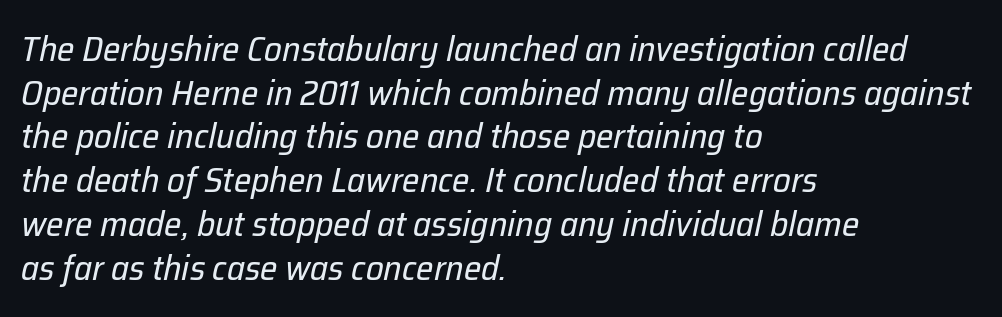
Q: Is the text bold? A: No.
Q: Is the text italic (slanted)? A: Yes, it leans right by about 12 degrees.
Q: Is the text underlined? A: No.
Q: How is the paragraph aligned? A: Left-aligned.
Q: Is the spacing between letters normal or unusually wide? A: Normal.
Q: Is the spacing between lines tight, normal or loose? A: Normal.
Q: Width (condensed, normal, or wide)? A: Normal.
Q: Stroke contrast? A: Low.
Q: x-height? A: Medium.
Q: Monospaced? A: No.
